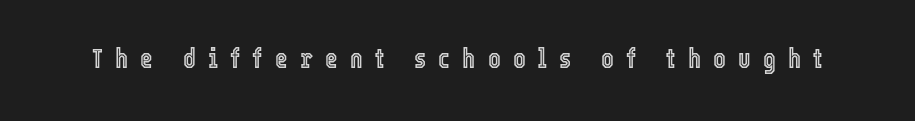
Q: Is the text italic (slanted)? A: No, it is upright.
Q: Is the text underlined? A: No.
Q: Is the spacing between letters normal or unusually wide? A: Unusually wide.
